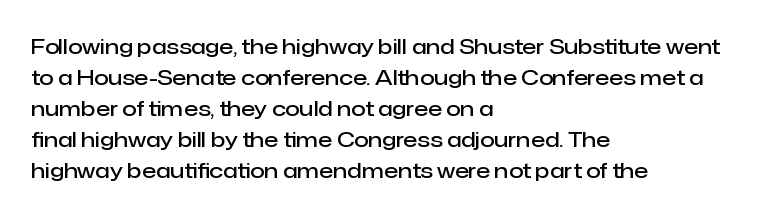
{"italic": "no", "bold": "semi", "underline": "no", "align": "left", "line_spacing": "normal", "line_spacing_ratio": 1.48, "letter_spacing": "normal", "letter_spacing_em": 0.0, "glyph_px": 21}
